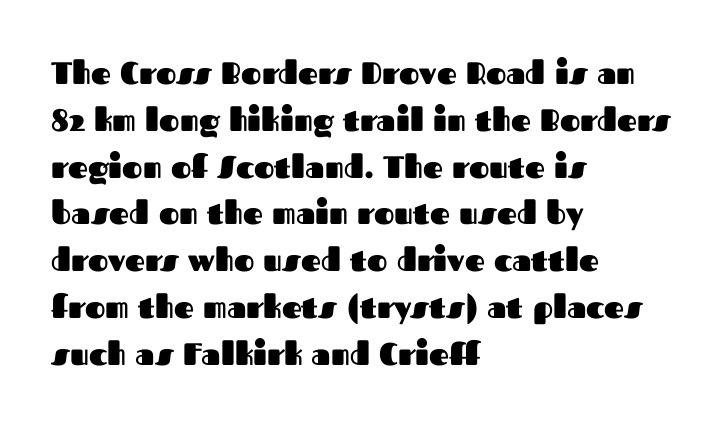
Q: Is the text bold? A: Yes.
Q: Is the text italic (slanted)? A: No, it is upright.
Q: Is the typeface a serif or a sans-serif typeface? A: Sans-serif.
Q: Is the text underlined? A: No.
Q: How is the paragraph aligned? A: Left-aligned.
Q: Is the spacing between letters normal or unusually wide? A: Normal.
Q: Is the spacing between lines tight, normal or loose? A: Normal.
Q: Width (condensed, normal, or wide)? A: Normal.
Q: Stroke contrast? A: Medium.
Q: x-height? A: Medium.
Q: Monospaced? A: No.
